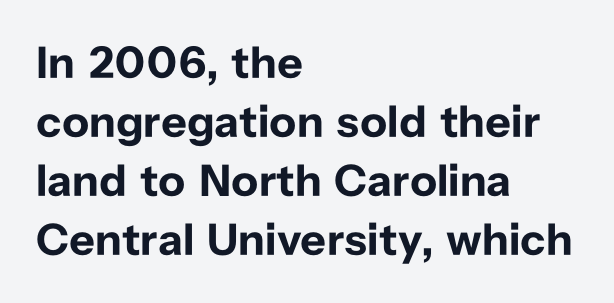
{"serif": "no", "italic": "no", "bold": "yes", "weight": "bold", "width": "normal", "stroke_contrast": "low", "x_height": "medium", "monospaced": "no", "underline": "no", "align": "left", "line_spacing": "normal", "line_spacing_ratio": 1.31, "letter_spacing": "normal", "letter_spacing_em": 0.0, "glyph_px": 45}
